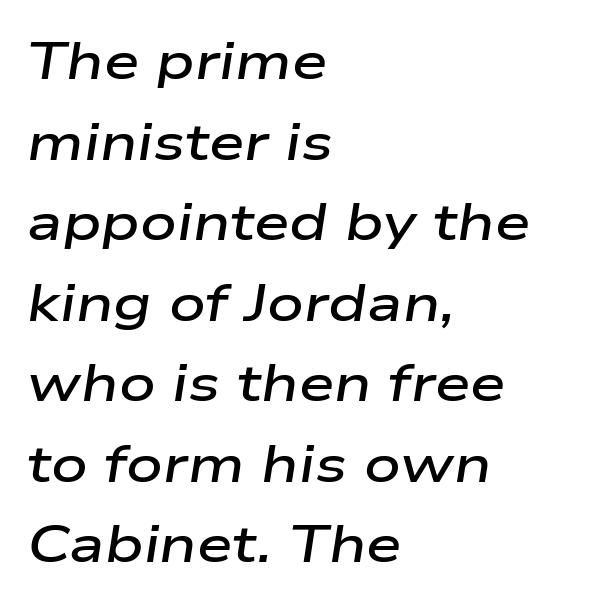
Does extra space separate the letters? No, they use regular spacing. The passage shown is typed in a proportional face where columns would drift. A semibold gives these letters moderate extra thickness, short of bold. Vertical spacing — default. A bare baseline throughout the passage.
